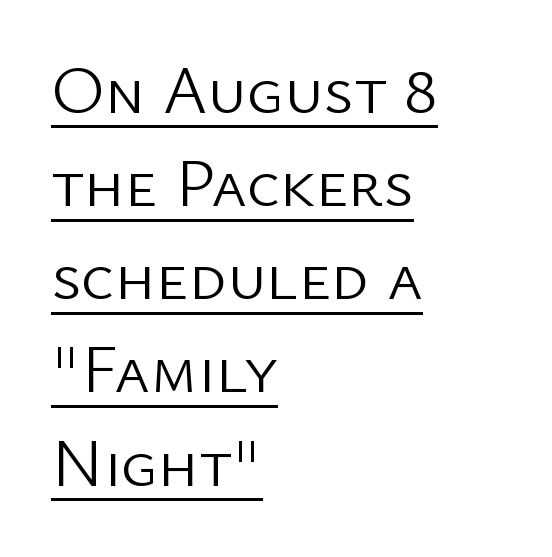
Q: Is the text bold? A: No.
Q: Is the text italic (slanted)? A: No, it is upright.
Q: Is the typeface a serif or a sans-serif typeface? A: Sans-serif.
Q: Is the text underlined? A: Yes.
Q: How is the paragraph aligned? A: Left-aligned.
Q: Is the spacing between letters normal or unusually wide? A: Normal.
Q: Is the spacing between lines tight, normal or loose? A: Normal.
Q: Width (condensed, normal, or wide)? A: Normal.
Q: Stroke contrast? A: Low.
Q: x-height? A: Medium.
Q: Monospaced? A: No.
